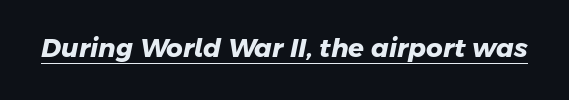
Q: Is the text bold? A: Yes.
Q: Is the text underlined? A: Yes.
Q: Is the spacing between letters normal or unusually wide? A: Normal.
